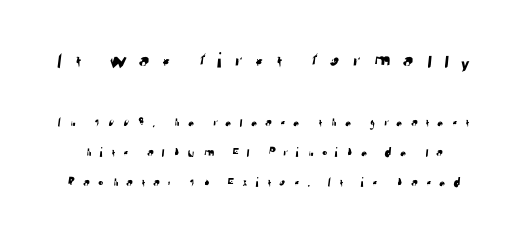
Q: Is the text underlined? A: No.
Q: Is the spacing between letters normal or unusually wide? A: Unusually wide.
Q: Is the spacing between lines tight, normal or loose? A: Loose.
Q: Which block of text is set in a larger size, the first (top) or the second (bottom)? A: The first (top) one.
